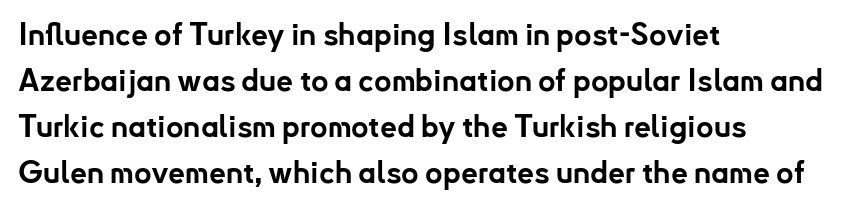
{"serif": "no", "italic": "no", "bold": "yes", "weight": "bold", "width": "normal", "stroke_contrast": "low", "x_height": "small", "monospaced": "no", "underline": "no", "align": "left", "line_spacing": "normal", "line_spacing_ratio": 1.53, "letter_spacing": "normal", "letter_spacing_em": 0.0, "glyph_px": 30}
